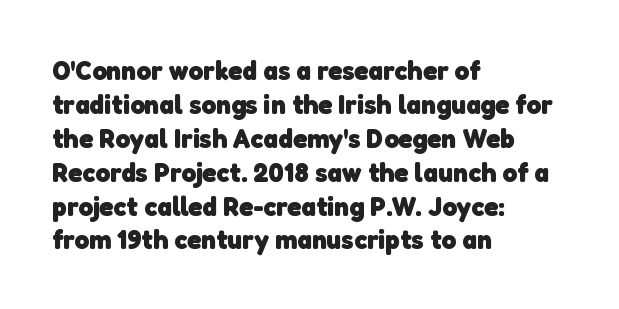
The image shows 28 px heavy sans-serif type; set left-aligned, line spacing 1.21x, normal letter spacing, not underlined; low stroke contrast and a medium x-height.
